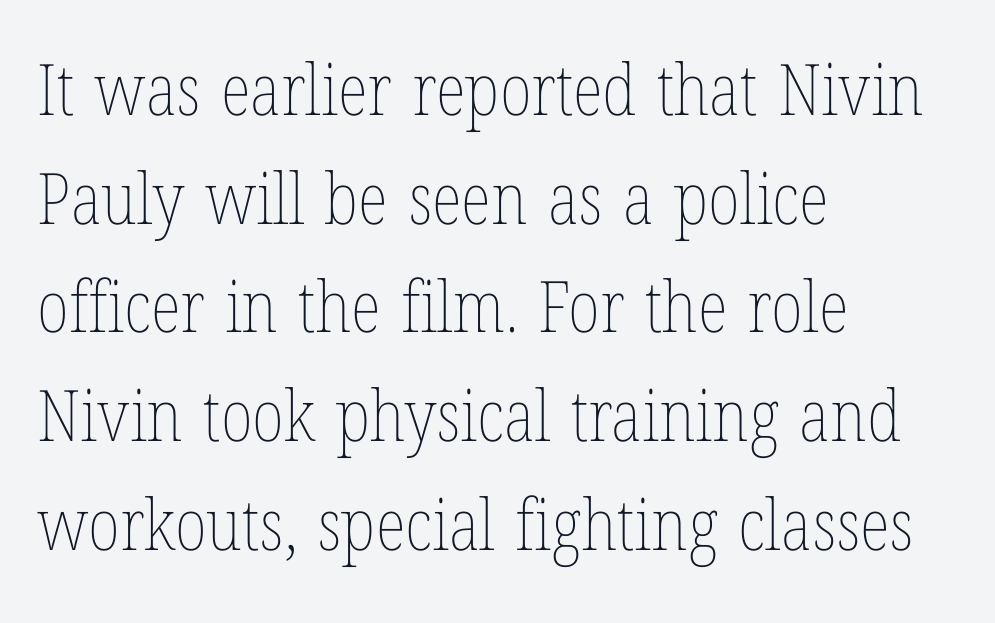
Q: Is the text bold? A: No.
Q: Is the text italic (slanted)? A: No, it is upright.
Q: Is the text underlined? A: No.
Q: How is the paragraph aligned? A: Left-aligned.
Q: Is the spacing between letters normal or unusually wide? A: Normal.
Q: Is the spacing between lines tight, normal or loose? A: Normal.
Q: Width (condensed, normal, or wide)? A: Condensed.
Q: Stroke contrast? A: Low.
Q: x-height? A: Medium.
Q: Monospaced? A: No.
